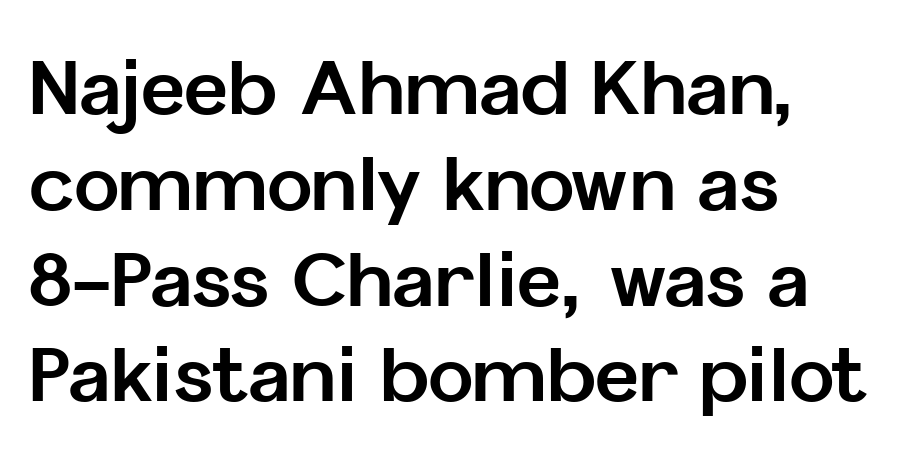
Q: Is the text bold? A: Yes.
Q: Is the text italic (slanted)? A: No, it is upright.
Q: Is the typeface a serif or a sans-serif typeface? A: Sans-serif.
Q: Is the text underlined? A: No.
Q: How is the paragraph aligned? A: Left-aligned.
Q: Is the spacing between letters normal or unusually wide? A: Normal.
Q: Is the spacing between lines tight, normal or loose? A: Normal.
Q: Width (condensed, normal, or wide)? A: Normal.
Q: Stroke contrast? A: Low.
Q: x-height? A: Medium.
Q: Monospaced? A: No.
